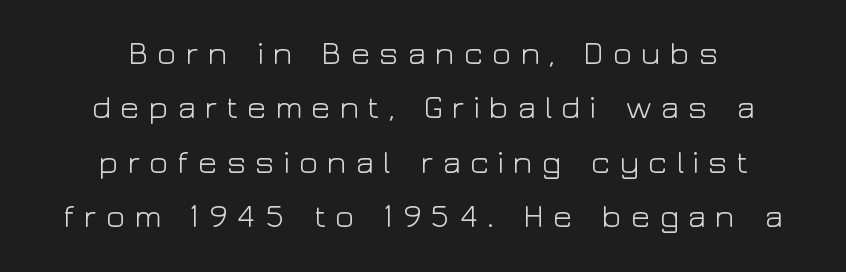
{"serif": "no", "italic": "no", "bold": "no", "weight": "light", "width": "wide", "stroke_contrast": "low", "x_height": "medium", "monospaced": "no", "underline": "no", "align": "center", "line_spacing": "normal", "line_spacing_ratio": 1.65, "letter_spacing": "wide", "letter_spacing_em": 0.24, "glyph_px": 33}
